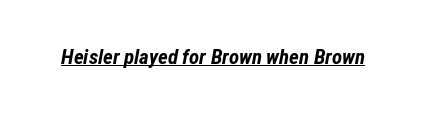
The image shows 21 px bold type, italic (leaning right); set normal letter spacing, underlined.
